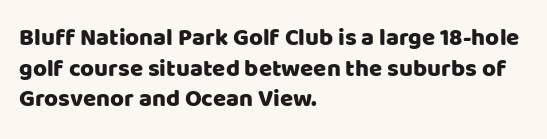
{"italic": "no", "underline": "no", "align": "left", "line_spacing": "normal", "line_spacing_ratio": 1.28, "letter_spacing": "normal", "letter_spacing_em": 0.0, "glyph_px": 24}
